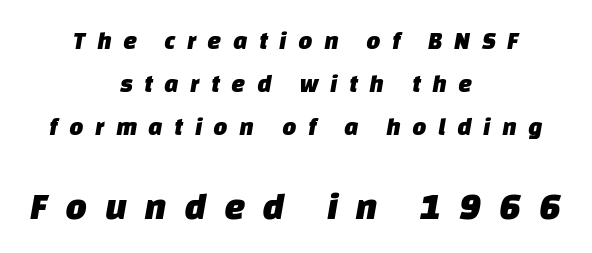
Q: Is the typeface a serif or a sans-serif typeface? A: Sans-serif.
Q: Is the text underlined? A: No.
Q: How is the paragraph aligned? A: Centered.
Q: Is the spacing between letters normal or unusually wide? A: Unusually wide.
Q: Which block of text is set in a larger size, the first (top) or the second (bottom)? A: The second (bottom) one.
Q: Width (condensed, normal, or wide)? A: Normal.
Q: Stroke contrast? A: Low.
Q: x-height? A: Large.
Q: Monospaced? A: No.
